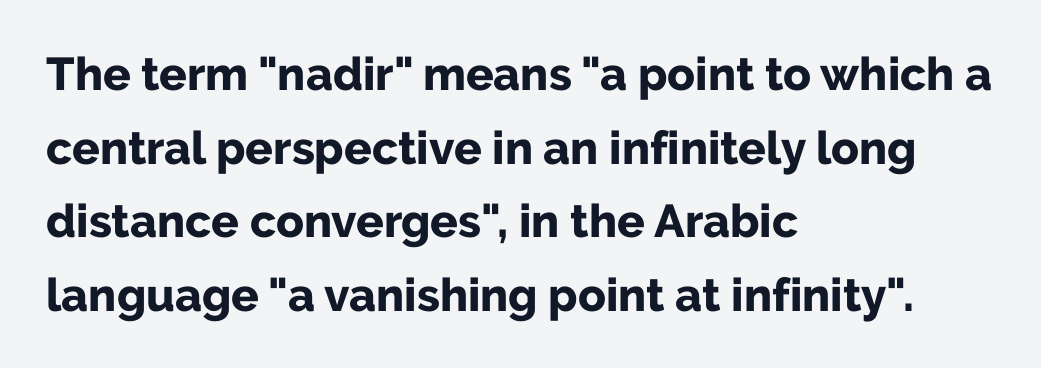
{"serif": "no", "italic": "no", "bold": "yes", "weight": "bold", "width": "normal", "stroke_contrast": "low", "x_height": "medium", "monospaced": "no", "underline": "no", "align": "left", "line_spacing": "normal", "line_spacing_ratio": 1.6, "letter_spacing": "normal", "letter_spacing_em": 0.0, "glyph_px": 46}
